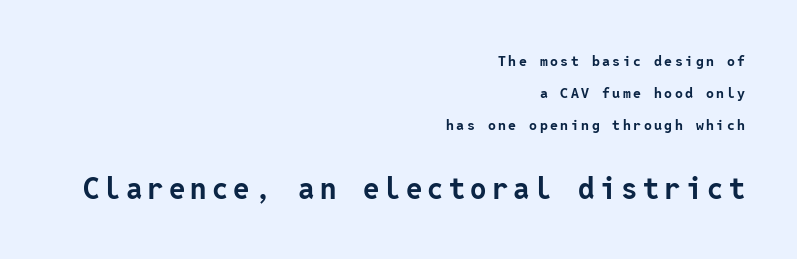
The later block is typeset at a bigger size than the earlier block. The space beneath each line is pristine and unruled. Leading: increased. The characters display no serif detailing; their extremities are plain. Which margin do the lines hug? The right one — the left edge is uneven.
